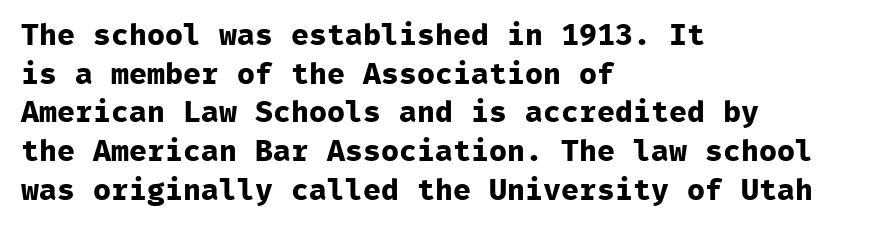
{"serif": "no", "italic": "no", "bold": "yes", "weight": "bold", "width": "normal", "stroke_contrast": "low", "x_height": "medium", "monospaced": "yes", "underline": "no", "align": "left", "line_spacing": "normal", "line_spacing_ratio": 1.29, "letter_spacing": "normal", "letter_spacing_em": 0.0, "glyph_px": 30}
